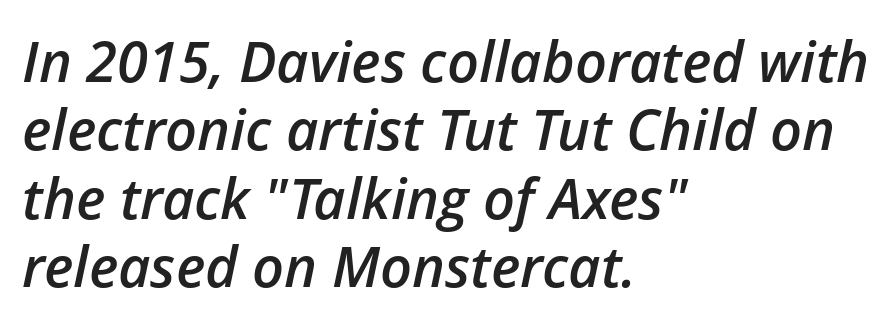
Spacing verdict: proportional, widths tailored to each character. The text block is weighted toward the left margin, trailing off unevenly rightward. The letters are semibold — heavier than regular but short of a full bold. Any mark beneath the type? The region is blank. In terms of letterspacing, this is plain default setting. The lettering tilts uniformly, giving the passage an italic look.
